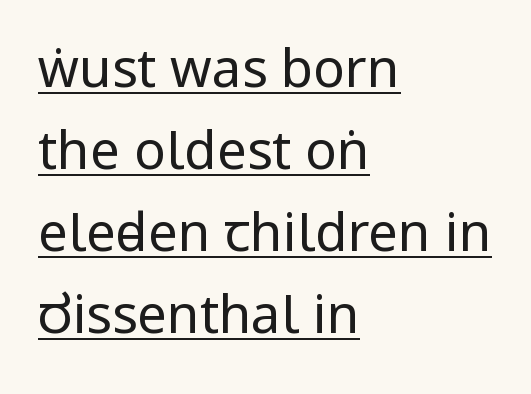
Looks like regular typesetting: each glyph gets only the width it needs. Observe the absence of serifs on each vertical stroke in this sample. Quick note: not italic, upright. The tracking reads as untouched default to a designer's eye. The text block is weighted toward the left margin, trailing off unevenly rightward.
